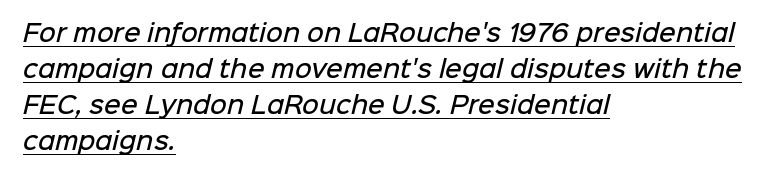
{"bold": "semi", "underline": "yes", "align": "left", "line_spacing": "normal", "line_spacing_ratio": 1.56, "letter_spacing": "normal", "letter_spacing_em": 0.0, "glyph_px": 23}
